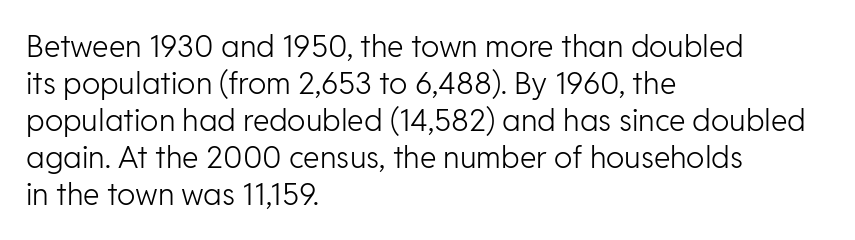
Typeset ragged right — the left edge is the straight one. Glyph-to-glyph distance matches everyday printed text. Think of a printed novel: that variable character pitch is what you see here. Summary of weight: not heavy and not bold. A typesetter would label this face a sans.
